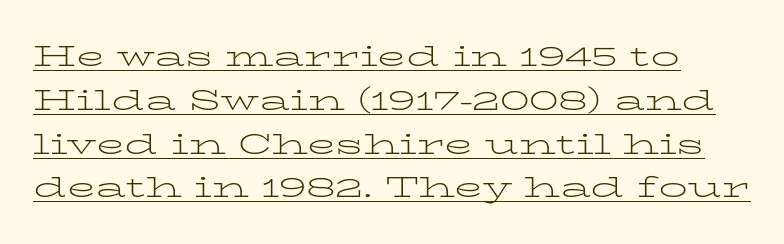
The image shows 29 px light, wide serif type, upright; set normal line spacing (1.51x), normal letter spacing, underlined; low stroke contrast and a medium x-height.
